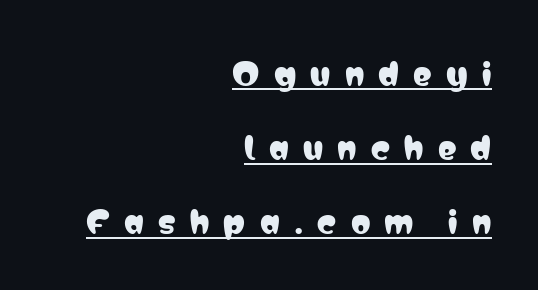
Beneath each row of characters lies a ruled line. Does the leading feel generous? Absolutely, it's lavish. In terms of posture, this sample is upright. The glyphs in this specimen are sans serif. Letter spacing: wide.
